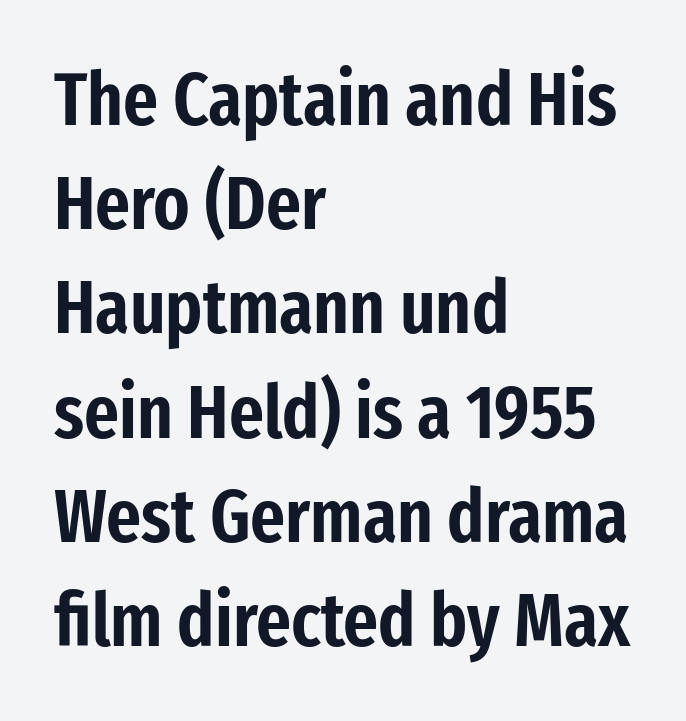
Q: Is the text italic (slanted)? A: No, it is upright.
Q: Is the typeface a serif or a sans-serif typeface? A: Sans-serif.
Q: Is the text underlined? A: No.
Q: How is the paragraph aligned? A: Left-aligned.
Q: Is the spacing between letters normal or unusually wide? A: Normal.
Q: Is the spacing between lines tight, normal or loose? A: Normal.
Q: Width (condensed, normal, or wide)? A: Condensed.
Q: Stroke contrast? A: Low.
Q: x-height? A: Medium.
Q: Monospaced? A: No.
